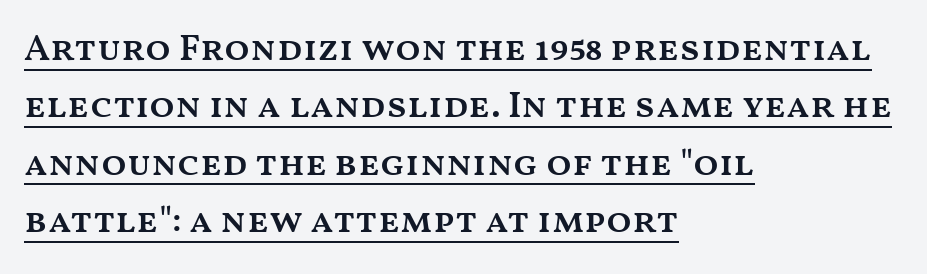
{"italic": "no", "bold": "semi", "weight": "semibold", "width": "wide", "stroke_contrast": "medium", "x_height": "medium", "monospaced": "no", "underline": "yes", "align": "left", "line_spacing": "normal", "line_spacing_ratio": 1.55, "letter_spacing": "normal", "letter_spacing_em": 0.0, "glyph_px": 37}
